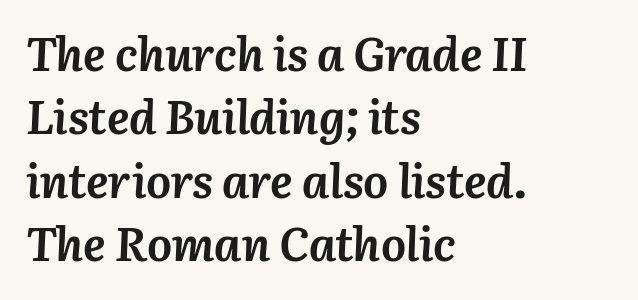
Q: Is the text bold? A: Yes.
Q: Is the text italic (slanted)? A: Yes, it leans right by about 3 degrees.
Q: Is the text underlined? A: No.
Q: How is the paragraph aligned? A: Left-aligned.
Q: Is the spacing between letters normal or unusually wide? A: Normal.
Q: Is the spacing between lines tight, normal or loose? A: Normal.
Q: Width (condensed, normal, or wide)? A: Normal.
Q: Stroke contrast? A: Medium.
Q: x-height? A: Medium.
Q: Monospaced? A: No.
